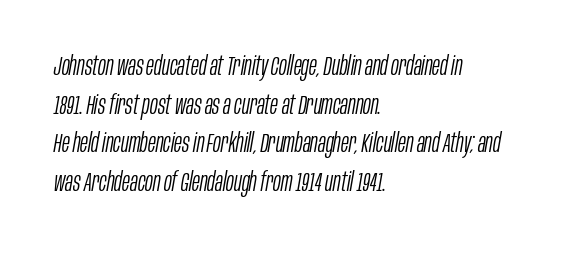
If you drew a line through each stem, it would be angled. How are the letters spaced? Ordinarily, with no added tracking. The rendering uses a moderate line-height, typical for paragraphs. The baseline area is clear. Is the stroke heavy? The answer is a plain regular-or-lighter. The setting favours the left margin, as ordinary paragraphs usually do.
